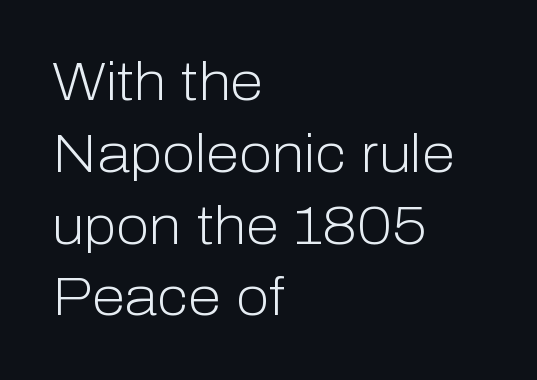
{"serif": "no", "italic": "no", "bold": "no", "weight": "light", "width": "normal", "stroke_contrast": "low", "x_height": "medium", "monospaced": "no", "underline": "no", "align": "left", "line_spacing": "normal", "line_spacing_ratio": 1.33, "letter_spacing": "normal", "letter_spacing_em": 0.0, "glyph_px": 54}
